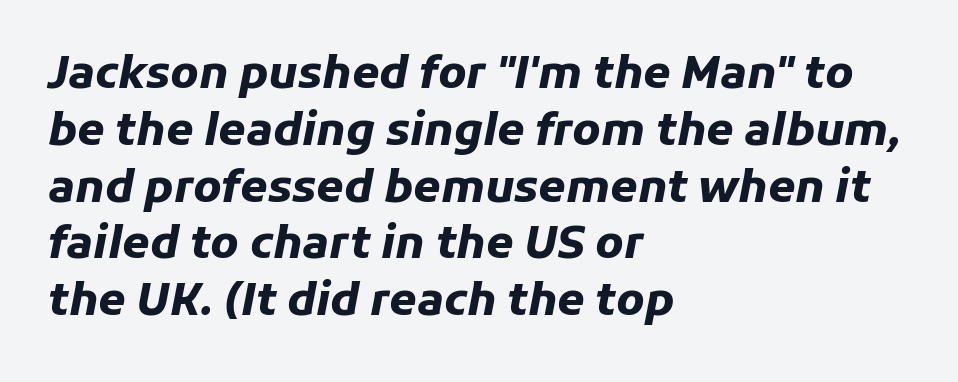
{"italic": "yes", "lean": "right", "slant_degrees": 11, "bold": "yes", "weight": "heavy", "width": "normal", "stroke_contrast": "low", "x_height": "medium", "monospaced": "no", "underline": "no", "align": "left", "line_spacing": "normal", "line_spacing_ratio": 1.29, "letter_spacing": "normal", "letter_spacing_em": 0.0, "glyph_px": 44}
